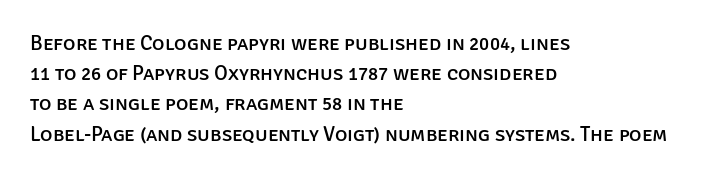
The lines sit at an ordinary, default distance from one another. In terms of posture, this sample is upright. What stands out about the letter spacing? Nothing — it is the standard amount. Leftover space on each line is placed entirely after the last word. Check the space under the baseline: it is left empty.
